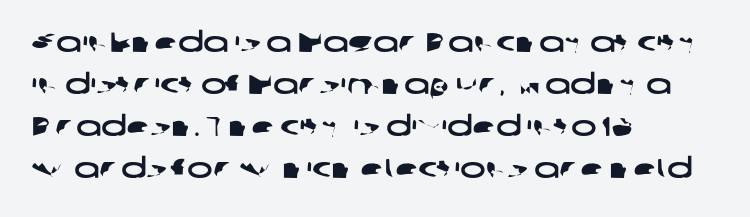
{"underline": "no", "align": "left", "line_spacing": "normal", "line_spacing_ratio": 1.56, "letter_spacing": "normal", "letter_spacing_em": 0.0, "glyph_px": 27}
